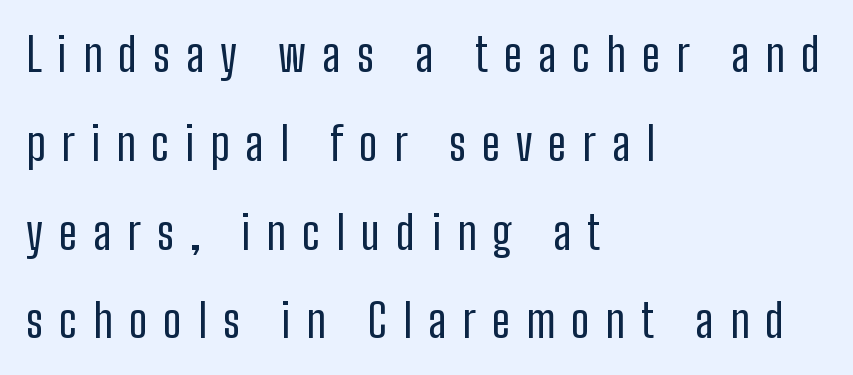
{"serif": "no", "italic": "no", "bold": "no", "weight": "regular", "width": "condensed", "stroke_contrast": "low", "x_height": "medium", "monospaced": "no", "underline": "no", "align": "left", "line_spacing": "loose", "line_spacing_ratio": 1.93, "letter_spacing": "wide", "letter_spacing_em": 0.35, "glyph_px": 46}
